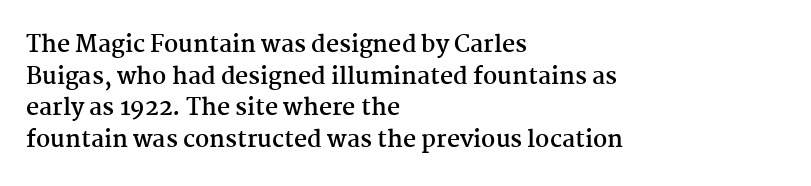
The image shows 23 px bold type, upright; set left-aligned, normal line spacing (1.37x), normal letter spacing, not underlined.
